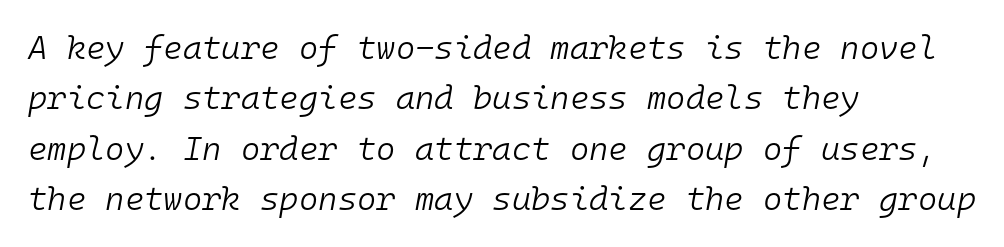
The image shows 33 px light type, italic (leaning right), monospaced; set left-aligned, normal line spacing (1.53x), normal letter spacing, not underlined; low stroke contrast and a medium x-height.
